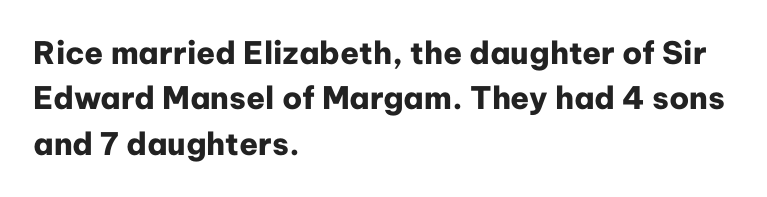
A typesetter would call this proportional, since set widths differ per character. Unlike a traditional serif, this face leaves its strokes unadorned. Look at the tracking — it's just the regular setting, nothing added. Underlining? Definitely not there.
